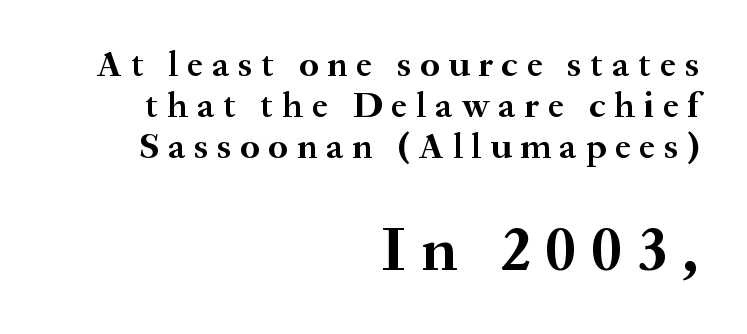
{"serif": "yes", "italic": "no", "bold": "yes", "weight": "semibold", "width": "normal", "stroke_contrast": "medium", "x_height": "small", "monospaced": "no", "underline": "no", "align": "right", "line_spacing": "tight", "line_spacing_ratio": 1.14, "letter_spacing": "wide", "letter_spacing_em": 0.25, "larger_block": "second", "size_ratio": 1.75, "glyph_px": 63}
